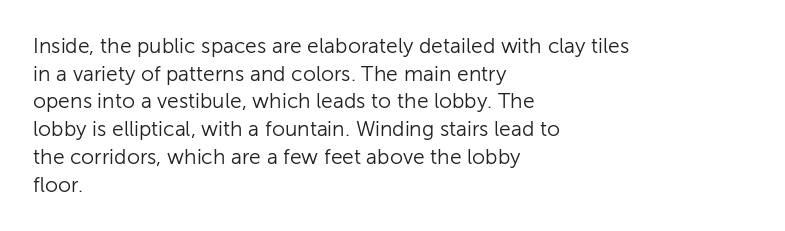
The image shows 21 px text type, upright; set left-aligned, normal line spacing (1.32x), normal letter spacing, not underlined.
